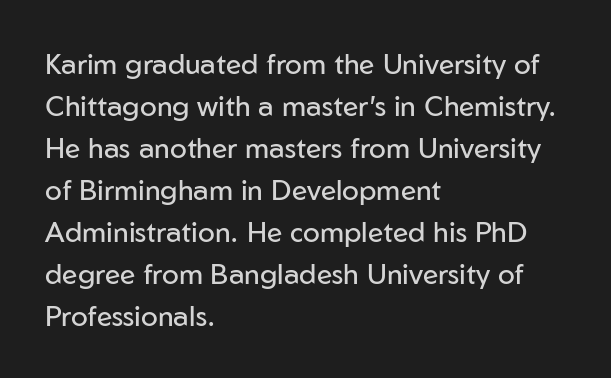
The image shows 28 px regular-weight sans-serif type, upright; set left-aligned, normal line spacing (1.5x), normal letter spacing, not underlined; low stroke contrast and a medium x-height.
